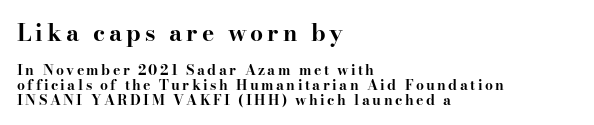
Q: Is the text bold? A: Yes.
Q: Is the text italic (slanted)? A: No, it is upright.
Q: Is the text underlined? A: No.
Q: How is the paragraph aligned? A: Left-aligned.
Q: Is the spacing between lines tight, normal or loose? A: Tight.
Q: Which block of text is set in a larger size, the first (top) or the second (bottom)? A: The first (top) one.
